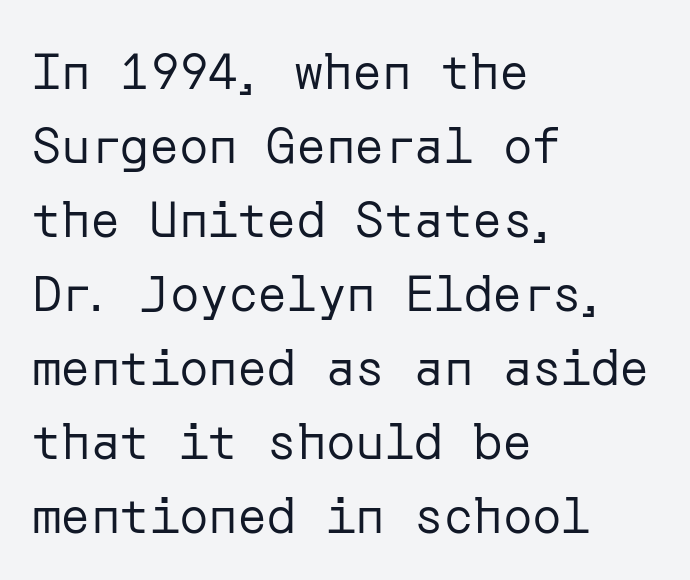
The image shows 49 px regular-weight sans-serif type, upright; set left-aligned, normal line spacing (1.51x), normal letter spacing, not underlined; low stroke contrast and a medium x-height.
